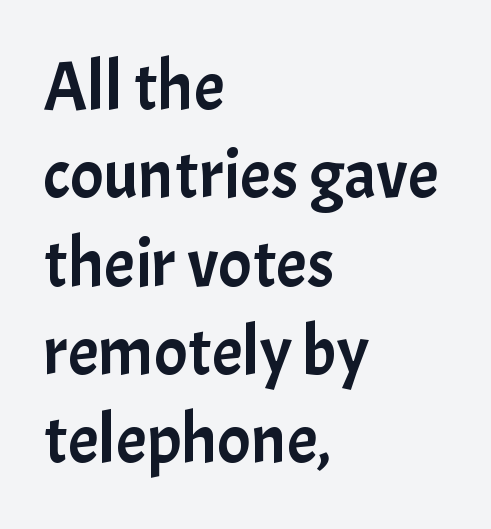
The image shows 69 px sans-serif type, upright; set left-aligned, normal line spacing (1.28x), normal letter spacing, not underlined; low stroke contrast and a medium x-height.
